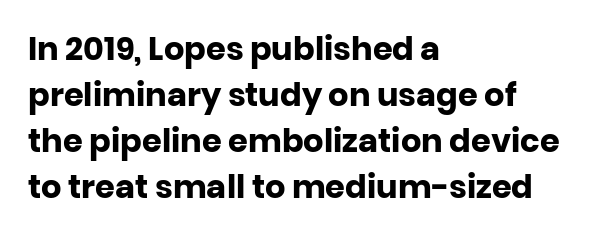
Q: Is the text bold? A: Yes.
Q: Is the text italic (slanted)? A: No, it is upright.
Q: Is the typeface a serif or a sans-serif typeface? A: Sans-serif.
Q: Is the text underlined? A: No.
Q: How is the paragraph aligned? A: Left-aligned.
Q: Is the spacing between letters normal or unusually wide? A: Normal.
Q: Is the spacing between lines tight, normal or loose? A: Normal.
Q: Width (condensed, normal, or wide)? A: Normal.
Q: Stroke contrast? A: Low.
Q: x-height? A: Large.
Q: Monospaced? A: No.
